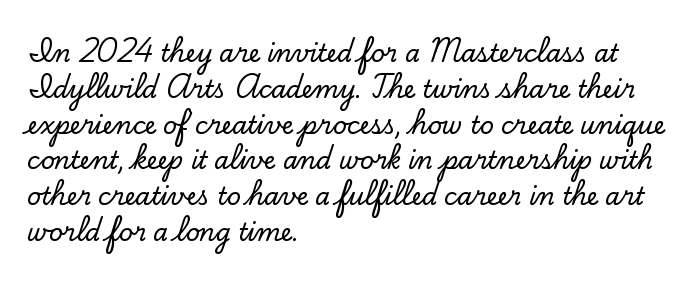
{"underline": "no", "align": "left", "line_spacing": "normal", "line_spacing_ratio": 1.49, "letter_spacing": "normal", "letter_spacing_em": 0.0, "glyph_px": 24}
